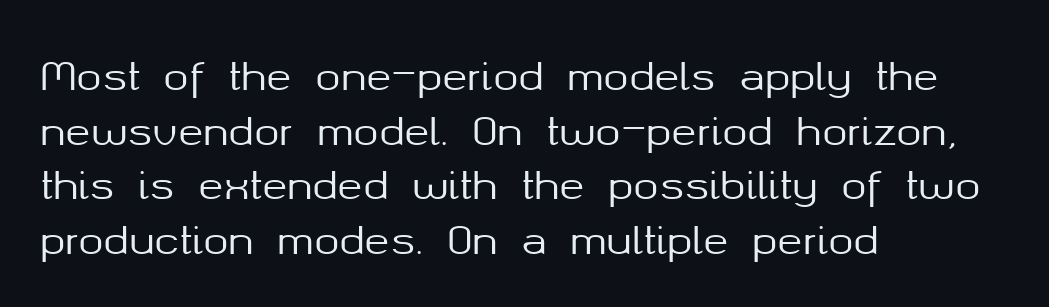
Q: Is the text italic (slanted)? A: No, it is upright.
Q: Is the typeface a serif or a sans-serif typeface? A: Sans-serif.
Q: Is the text underlined? A: No.
Q: How is the paragraph aligned? A: Left-aligned.
Q: Is the spacing between letters normal or unusually wide? A: Normal.
Q: Is the spacing between lines tight, normal or loose? A: Normal.
Q: Width (condensed, normal, or wide)? A: Normal.
Q: Stroke contrast? A: Medium.
Q: x-height? A: Medium.
Q: Monospaced? A: No.
